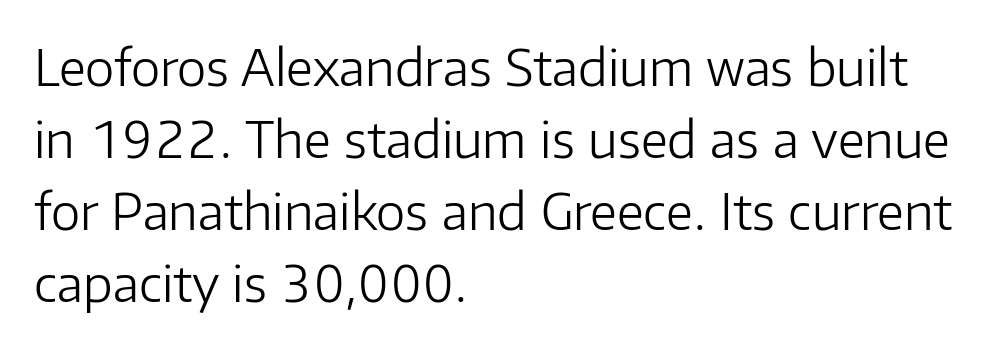
Q: Is the text bold? A: No.
Q: Is the text italic (slanted)? A: No, it is upright.
Q: Is the typeface a serif or a sans-serif typeface? A: Sans-serif.
Q: Is the text underlined? A: No.
Q: How is the paragraph aligned? A: Left-aligned.
Q: Is the spacing between letters normal or unusually wide? A: Normal.
Q: Is the spacing between lines tight, normal or loose? A: Normal.
Q: Width (condensed, normal, or wide)? A: Normal.
Q: Stroke contrast? A: Low.
Q: x-height? A: Medium.
Q: Monospaced? A: No.
